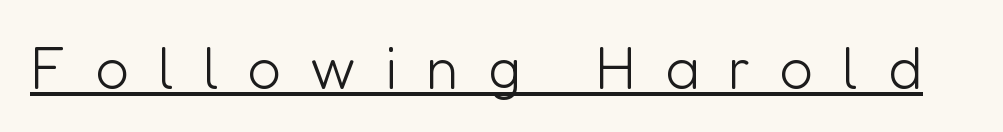
Q: Is the text bold? A: No.
Q: Is the text italic (slanted)? A: No, it is upright.
Q: Is the typeface a serif or a sans-serif typeface? A: Sans-serif.
Q: Is the text underlined? A: Yes.
Q: Is the spacing between letters normal or unusually wide? A: Unusually wide.
Q: Width (condensed, normal, or wide)? A: Normal.
Q: Stroke contrast? A: Low.
Q: x-height? A: Medium.
Q: Monospaced? A: No.
